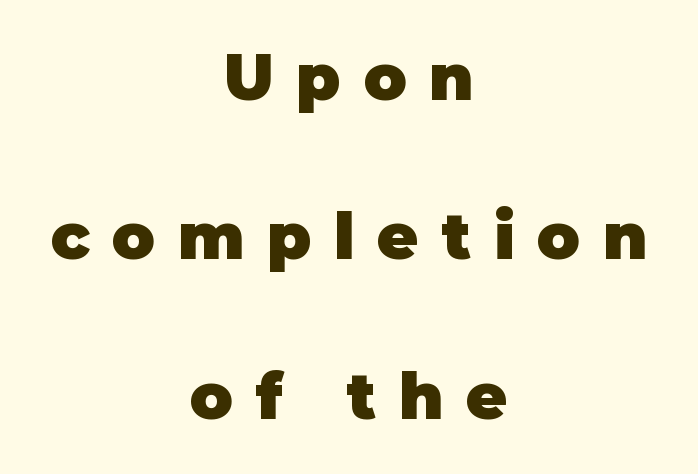
In terms of leading, this rendering errs on the spacious side. Look at the stroke-to-counter ratio: heavy, a bold. Short note: letters widely spaced. Anything drawn beneath the words? Only blank space. Proportional: the letters do not fall into vertical columns.
